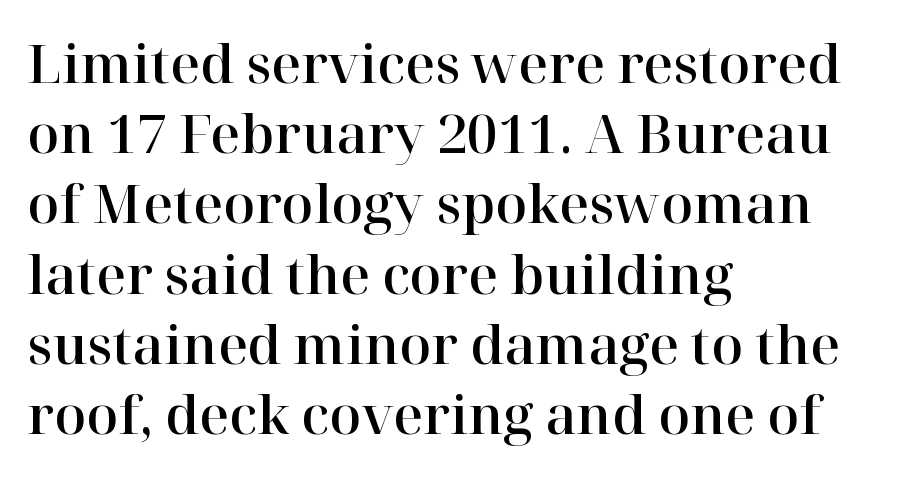
{"serif": "yes", "italic": "no", "width": "normal", "stroke_contrast": "high", "x_height": "medium", "monospaced": "no", "underline": "no", "align": "left", "line_spacing": "normal", "line_spacing_ratio": 1.35, "letter_spacing": "normal", "letter_spacing_em": 0.0, "glyph_px": 52}
